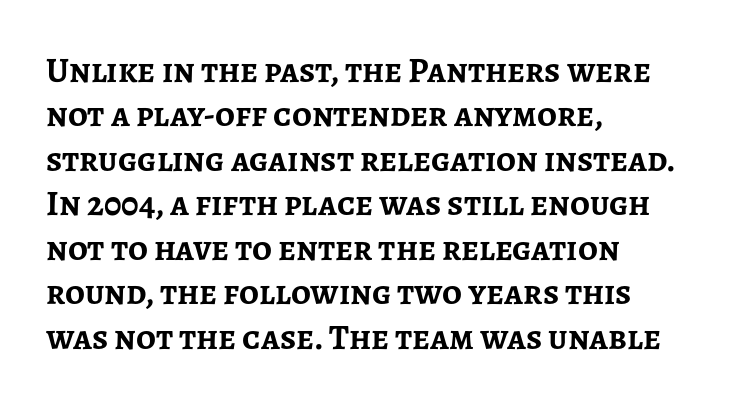
The image shows 35 px semibold sans-serif type, upright; set left-aligned, normal line spacing (1.27x), normal letter spacing, not underlined; low stroke contrast and a medium x-height.
